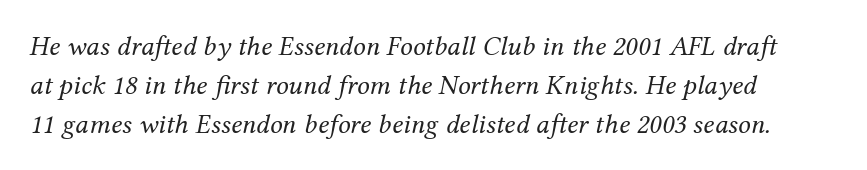
The image shows 28 px regular-weight serif type, italic (leaning right); set left-aligned, normal line spacing (1.4x), normal letter spacing, not underlined; medium stroke contrast and a medium x-height.
